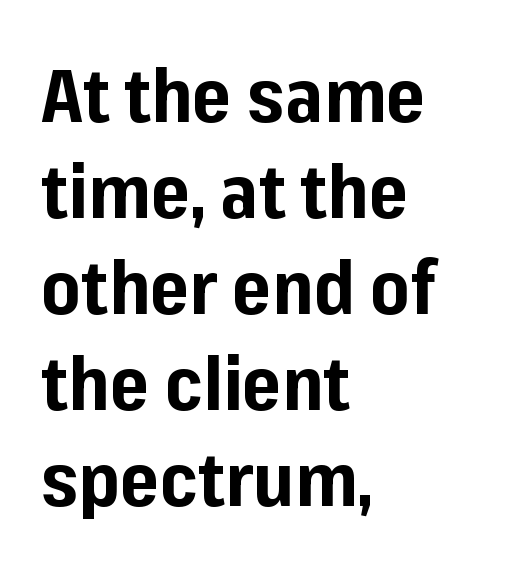
Proportional: the letters do not fall into vertical columns. Note: no serifs on the glyphs. The letters stand straight up with perfectly vertical stems. Descender tails drop into unmarked territory. Typeset ragged right — the left edge is the straight one.
